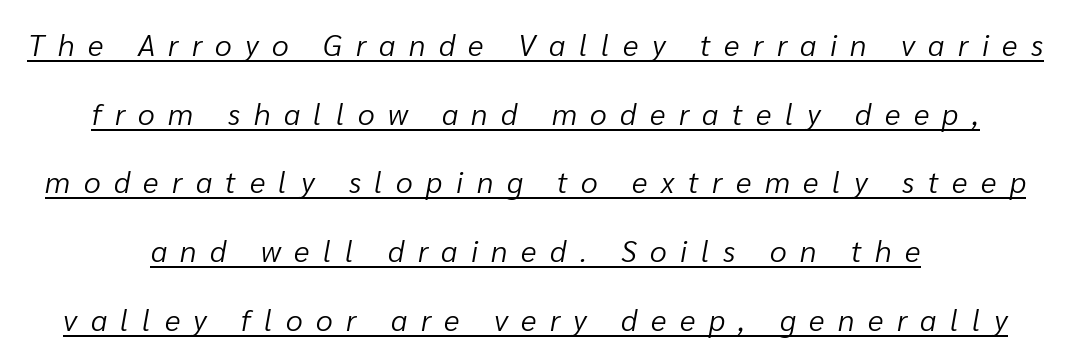
Q: Is the text bold? A: No.
Q: Is the text italic (slanted)? A: Yes, it leans right by about 10 degrees.
Q: Is the text underlined? A: Yes.
Q: How is the paragraph aligned? A: Centered.
Q: Is the spacing between letters normal or unusually wide? A: Unusually wide.
Q: Is the spacing between lines tight, normal or loose? A: Loose.
Q: Width (condensed, normal, or wide)? A: Normal.
Q: Stroke contrast? A: Low.
Q: x-height? A: Medium.
Q: Monospaced? A: No.
